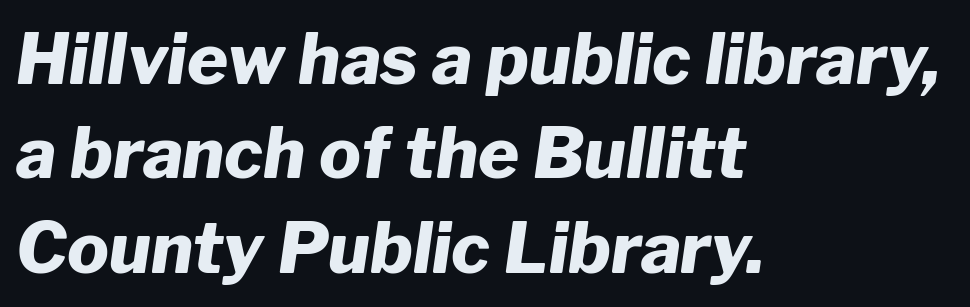
As a designer I'd log this as weight 700, bold. Decoration check: the copy has no underline. The compositor pushed each line to the left boundary. How are the letters spaced? Ordinarily, with no added tracking. Interline gaps are of average width in this sample.
